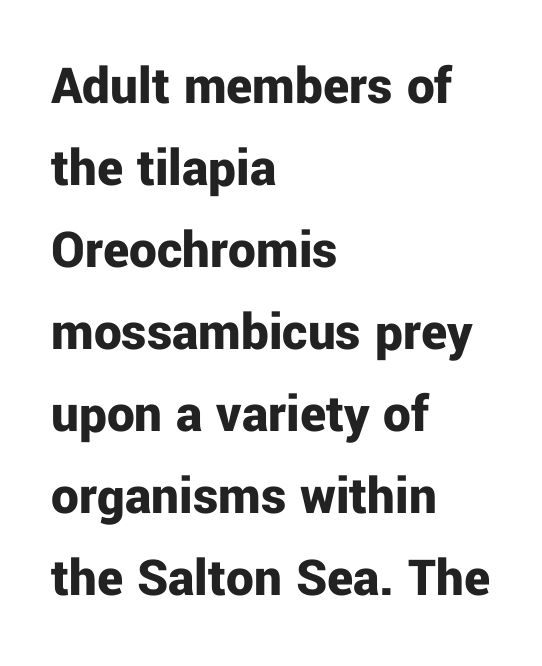
The passage is arranged the way most books set body copy — flush left. Standard letterfit; no display-style spreading of the glyphs. Letterform terminals end flat and unadorned throughout the passage. Strong, thick strokes mark this as bold type. Ordinary non-slanted type is in use. A clean baseline with only descenders dipping below it.
